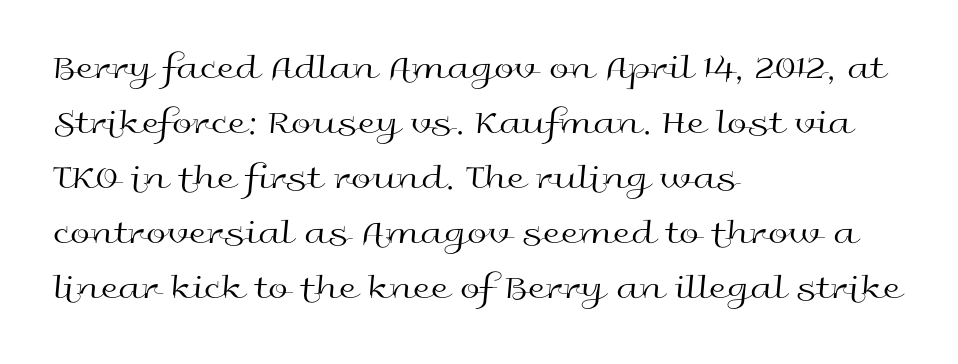
The image shows 36 px regular-weight, wide sans-serif type, upright; set left-aligned, normal line spacing (1.53x), normal letter spacing, not underlined; a medium x-height.
